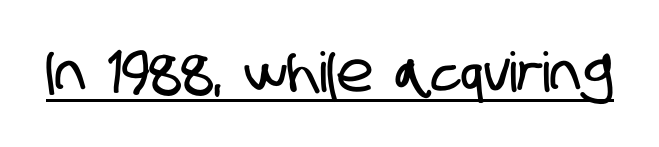
Q: Is the typeface a serif or a sans-serif typeface? A: Sans-serif.
Q: Is the text underlined? A: Yes.
Q: Is the spacing between letters normal or unusually wide? A: Normal.
Q: Width (condensed, normal, or wide)? A: Condensed.
Q: Stroke contrast? A: Low.
Q: x-height? A: Large.
Q: Monospaced? A: No.
